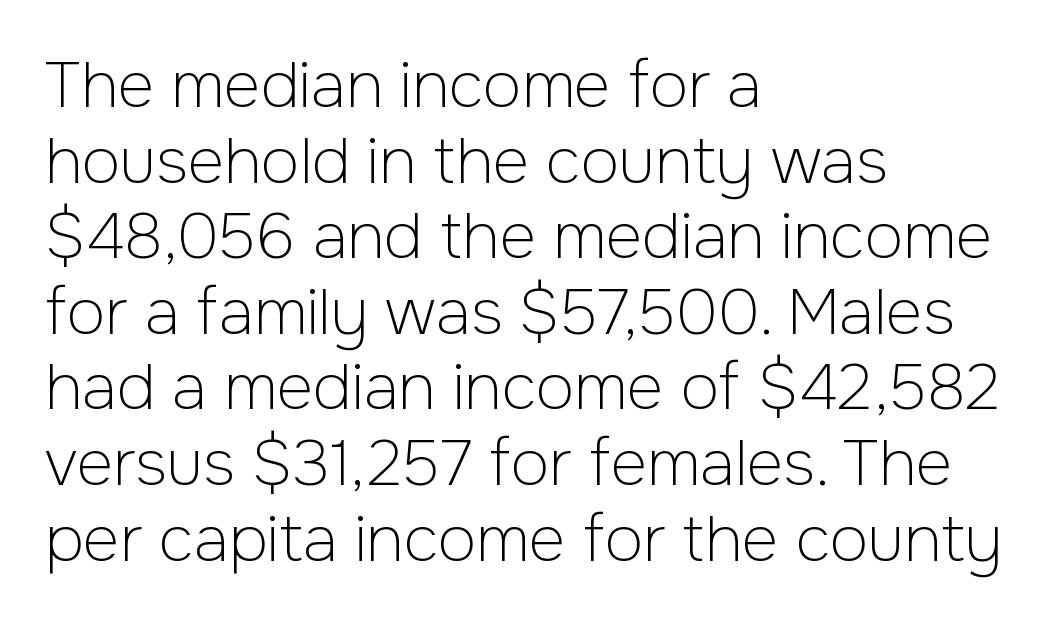
{"serif": "no", "italic": "no", "bold": "no", "weight": "light", "width": "normal", "stroke_contrast": "low", "x_height": "medium", "monospaced": "no", "underline": "no", "align": "left", "line_spacing_ratio": 1.2, "letter_spacing": "normal", "letter_spacing_em": 0.0, "glyph_px": 63}
